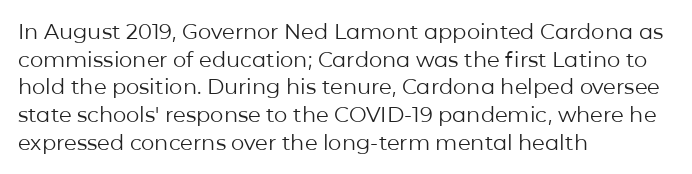
Q: Is the text bold? A: No.
Q: Is the text italic (slanted)? A: No, it is upright.
Q: Is the text underlined? A: No.
Q: How is the paragraph aligned? A: Left-aligned.
Q: Is the spacing between letters normal or unusually wide? A: Normal.
Q: Is the spacing between lines tight, normal or loose? A: Normal.
